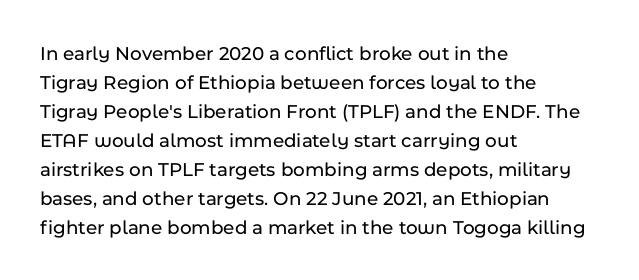
Q: Is the text italic (slanted)? A: No, it is upright.
Q: Is the text underlined? A: No.
Q: How is the paragraph aligned? A: Left-aligned.
Q: Is the spacing between letters normal or unusually wide? A: Normal.
Q: Is the spacing between lines tight, normal or loose? A: Normal.
